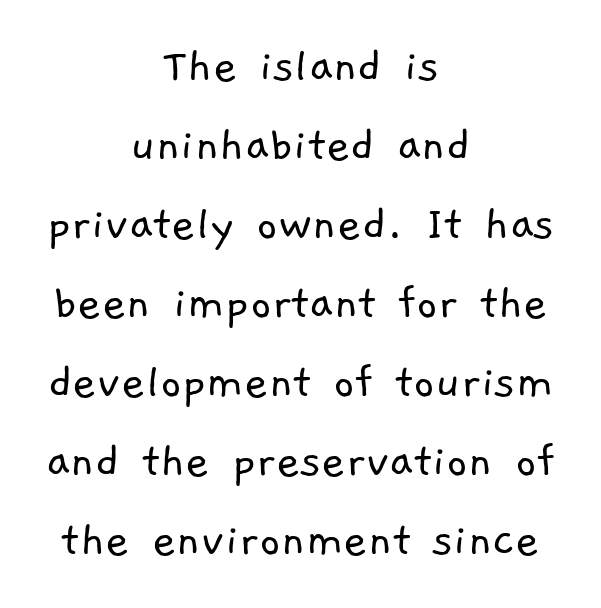
Q: Is the text bold? A: No.
Q: Is the typeface a serif or a sans-serif typeface? A: Sans-serif.
Q: Is the text underlined? A: No.
Q: How is the paragraph aligned? A: Centered.
Q: Is the spacing between letters normal or unusually wide? A: Normal.
Q: Is the spacing between lines tight, normal or loose? A: Normal.
Q: Width (condensed, normal, or wide)? A: Normal.
Q: Stroke contrast? A: Low.
Q: x-height? A: Medium.
Q: Monospaced? A: No.
